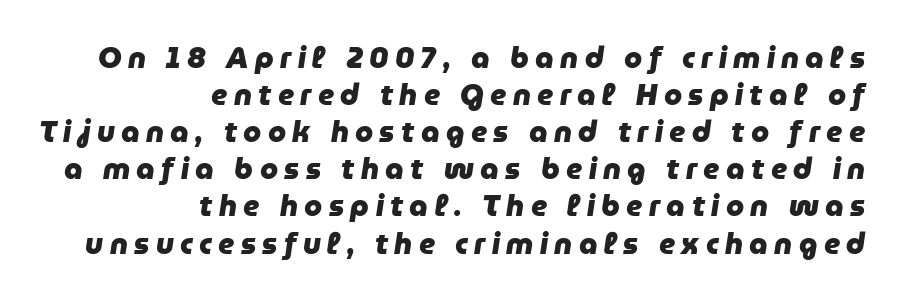
{"italic": "yes", "lean": "right", "slant_degrees": 9, "bold": "yes", "weight": "heavy", "width": "normal", "stroke_contrast": "low", "x_height": "medium", "monospaced": "no", "underline": "no", "align": "right", "line_spacing": "normal", "line_spacing_ratio": 1.28, "letter_spacing": "wide", "letter_spacing_em": 0.22, "glyph_px": 29}
